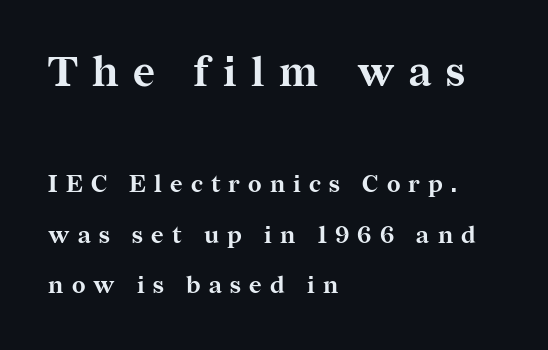
Weight: bold. Students, note that the glyphs here are deliberately spaced far apart. A typesetter would mark this as roman, not italic. Caption: multi-line text, flush left, ragged right. Font category for this specimen: serif. This layout puts the oversized block above and the modest block below.
